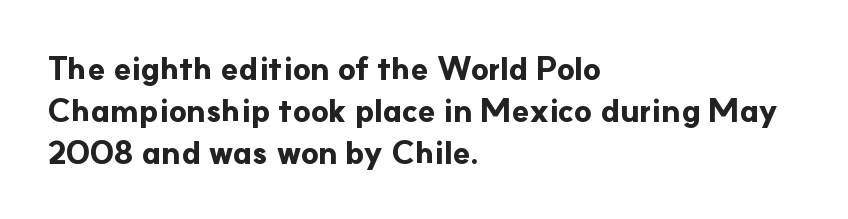
Q: Is the text bold? A: Yes.
Q: Is the text italic (slanted)? A: No, it is upright.
Q: Is the typeface a serif or a sans-serif typeface? A: Sans-serif.
Q: Is the text underlined? A: No.
Q: How is the paragraph aligned? A: Left-aligned.
Q: Is the spacing between letters normal or unusually wide? A: Normal.
Q: Is the spacing between lines tight, normal or loose? A: Normal.
Q: Width (condensed, normal, or wide)? A: Normal.
Q: Stroke contrast? A: Low.
Q: x-height? A: Small.
Q: Monospaced? A: No.
